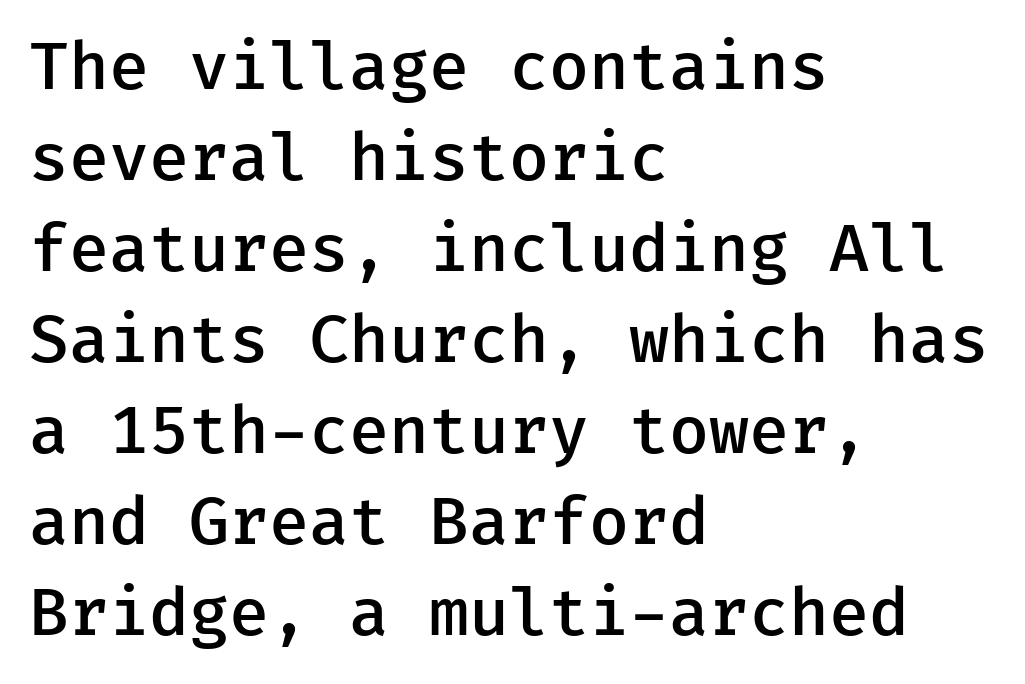
How are the letters spaced? Ordinarily, with no added tracking. This rendering features lettering with no underline. This sample keeps an unexceptional amount of space between lines. Reading down the block, your eye returns to a fixed left position each line. The letters stand straight up with perfectly vertical stems.
